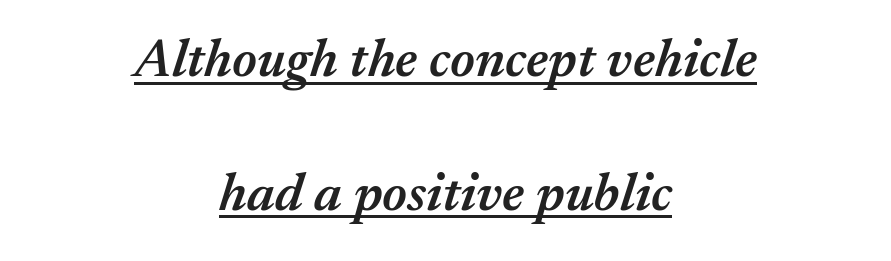
Notice how the passage keeps no hard edge, just a central spine. A great deal of white space separates one row of letters from the next. Students, note that the glyphs here touch the page at normal intervals. Observe the lean: these are italic letterforms. Weight: semibold (demi).
